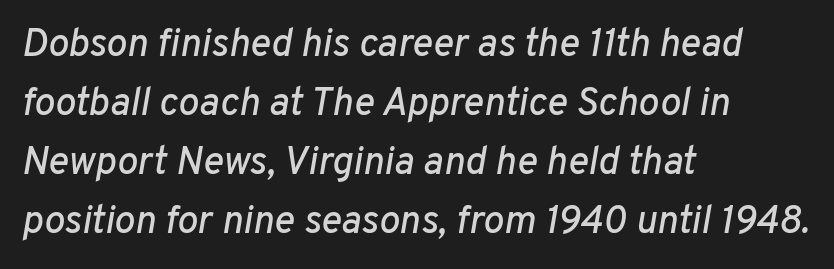
The image shows 39 px text type, italic (leaning right); set left-aligned, normal line spacing (1.51x), normal letter spacing, not underlined; low stroke contrast and a medium x-height.
